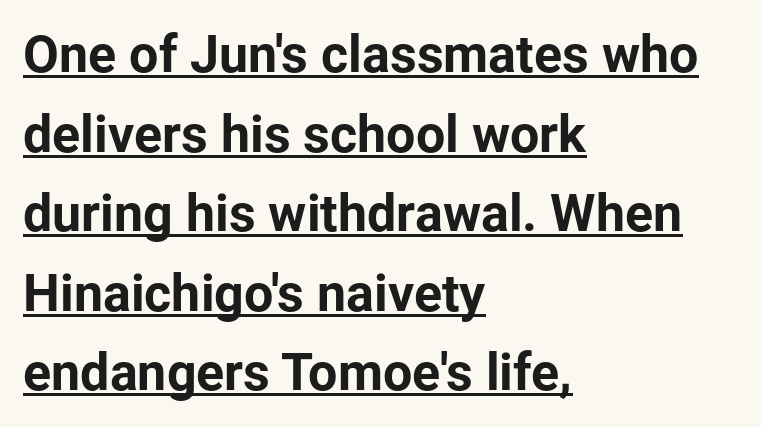
The image shows 52 px bold sans-serif type, upright; set left-aligned, normal line spacing (1.53x), normal letter spacing, underlined; low stroke contrast and a medium x-height.
